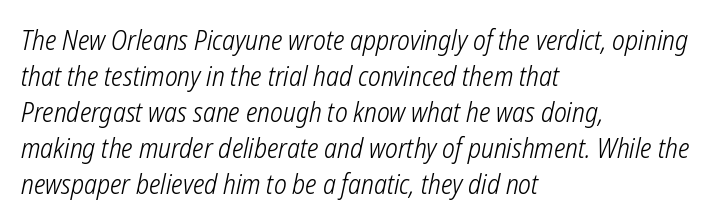
Plain, unruled lines of type. The tracking reads as untouched default to a designer's eye. Typeset ragged right — the left edge is the straight one. A light-to-regular cut is what we see here.
